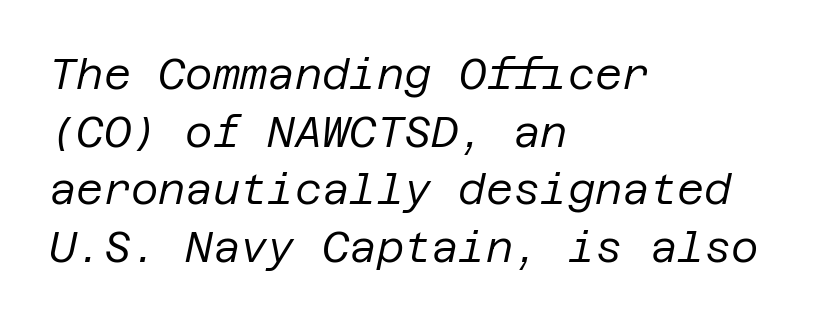
The gap between lines stays unmarked. Rendered with sloped, italic letterforms. The passage shown stacks its lines at a standard gap. Glyph-to-glyph distance matches everyday printed text.
